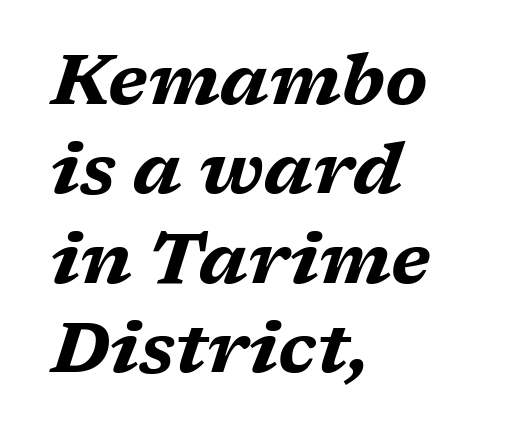
Rows of type keep a routine distance in the vertical direction. A clean baseline with only descenders dipping below it. Set as a true bold cut, around the 700 mark. Spacing verdict: proportional, widths tailored to each character. Where is the straight margin? On the left. Quick note: italic.
